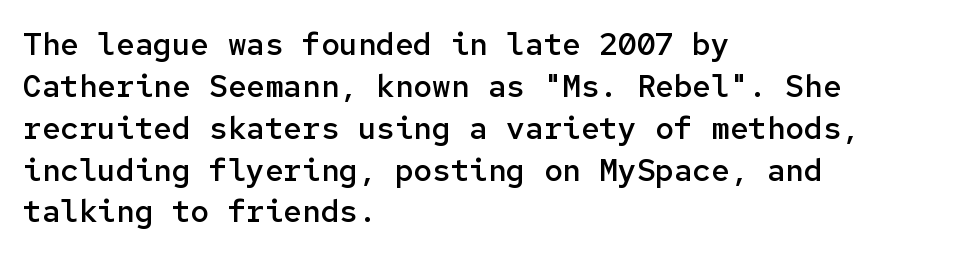
The designer went with a sans here, leaving each stem footless. A roman cut, with each character standing at attention. Typesetter's note: demi weight, one step under bold. Any mark beneath the type? The region is blank. Is the letter spacing exaggerated? No — it looks like the ordinary default.
